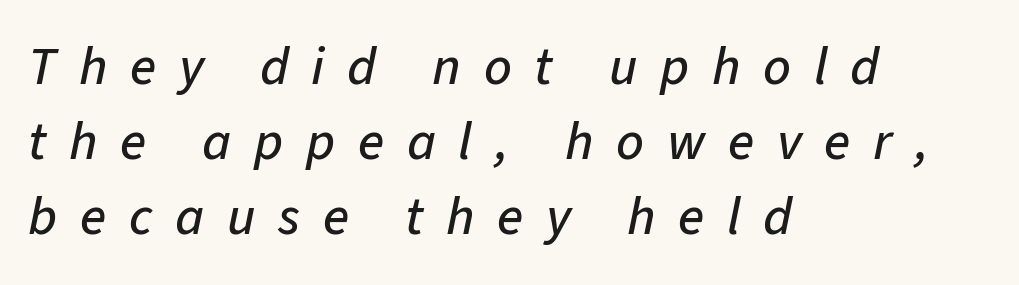
The image shows 54 px text type, italic (leaning right); set left-aligned, normal line spacing (1.39x), unusually wide letter spacing (+0.42 em), not underlined; low stroke contrast and a medium x-height.
